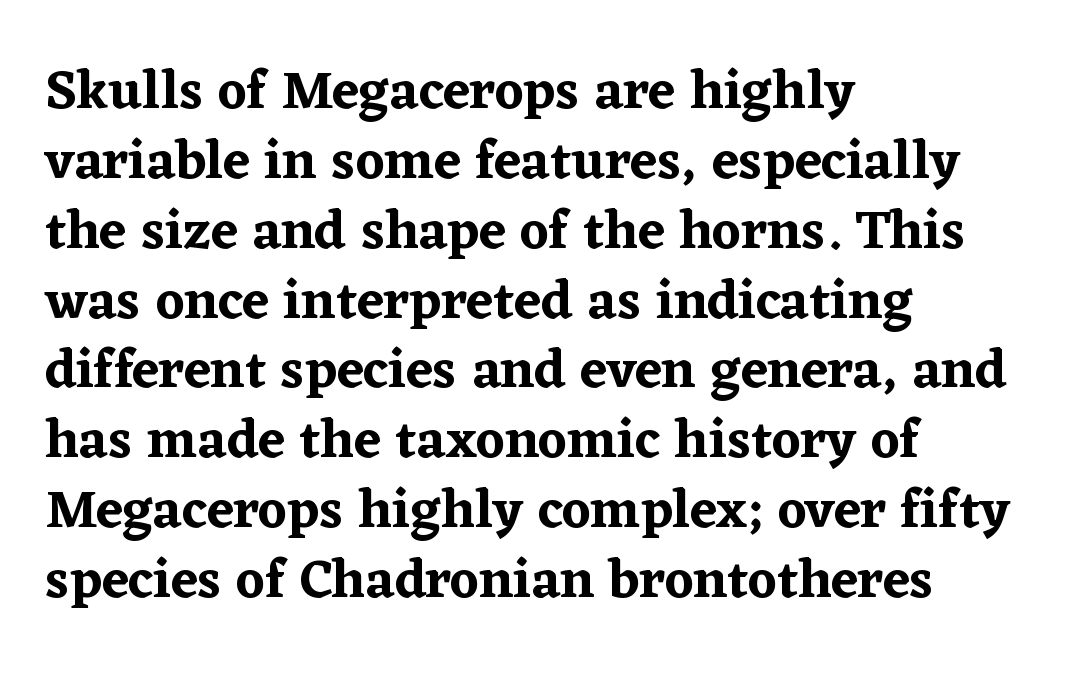
Q: Is the text italic (slanted)? A: No, it is upright.
Q: Is the typeface a serif or a sans-serif typeface? A: Serif.
Q: Is the text underlined? A: No.
Q: How is the paragraph aligned? A: Left-aligned.
Q: Is the spacing between letters normal or unusually wide? A: Normal.
Q: Is the spacing between lines tight, normal or loose? A: Normal.
Q: Width (condensed, normal, or wide)? A: Normal.
Q: Stroke contrast? A: Low.
Q: x-height? A: Medium.
Q: Monospaced? A: No.
